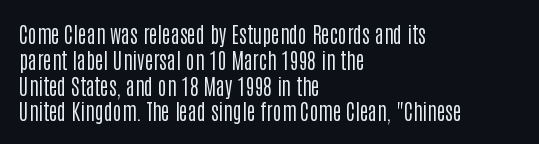
{"italic": "no", "bold": "no", "underline": "no", "align": "left", "line_spacing_ratio": 1.23, "letter_spacing": "normal", "letter_spacing_em": 0.0, "glyph_px": 21}
